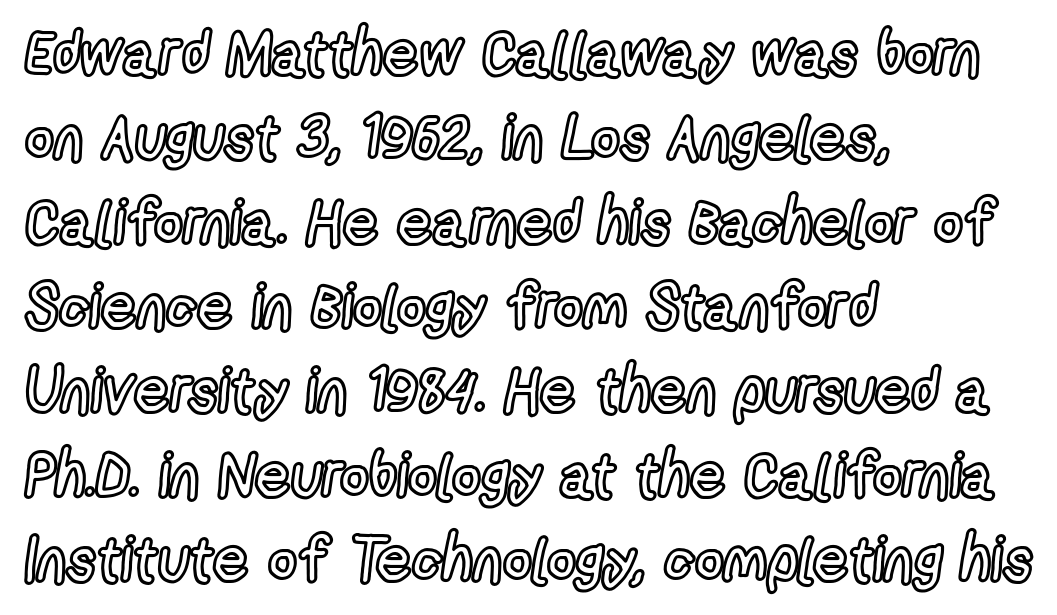
The image shows 62 px condensed type; set left-aligned, normal line spacing (1.36x), normal letter spacing, not underlined; a medium x-height.
